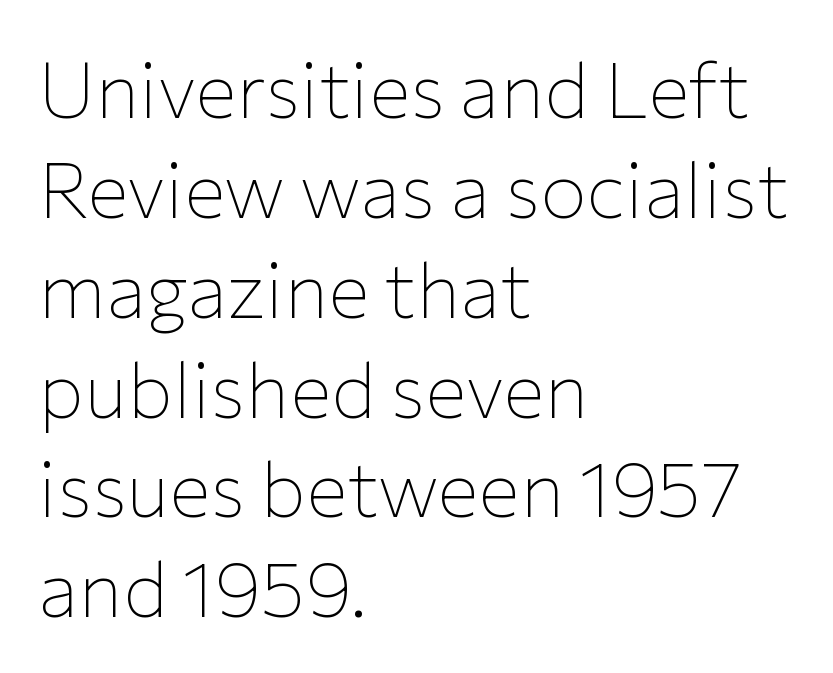
{"serif": "no", "italic": "no", "bold": "no", "weight": "thin", "width": "normal", "stroke_contrast": "low", "x_height": "medium", "monospaced": "no", "underline": "no", "align": "left", "line_spacing": "normal", "line_spacing_ratio": 1.28, "letter_spacing": "normal", "letter_spacing_em": 0.0, "glyph_px": 78}
